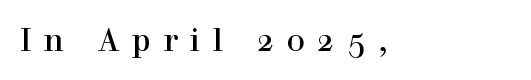
Q: Is the text italic (slanted)? A: No, it is upright.
Q: Is the typeface a serif or a sans-serif typeface? A: Serif.
Q: Is the text underlined? A: No.
Q: How is the paragraph aligned? A: Left-aligned.
Q: Is the spacing between letters normal or unusually wide? A: Unusually wide.
Q: Width (condensed, normal, or wide)? A: Normal.
Q: x-height? A: Medium.
Q: Monospaced? A: No.
